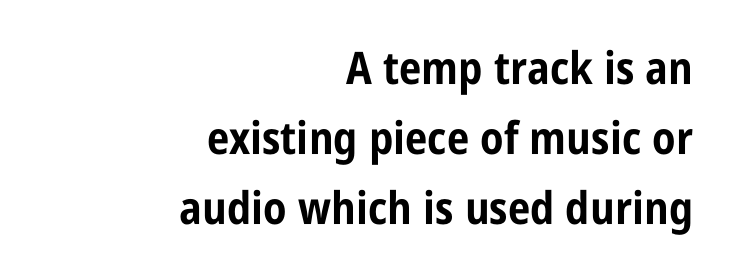
{"serif": "no", "italic": "no", "bold": "yes", "weight": "bold", "width": "condensed", "stroke_contrast": "low", "x_height": "large", "monospaced": "no", "underline": "no", "align": "right", "line_spacing": "normal", "line_spacing_ratio": 1.56, "letter_spacing": "normal", "letter_spacing_em": 0.0, "glyph_px": 45}
